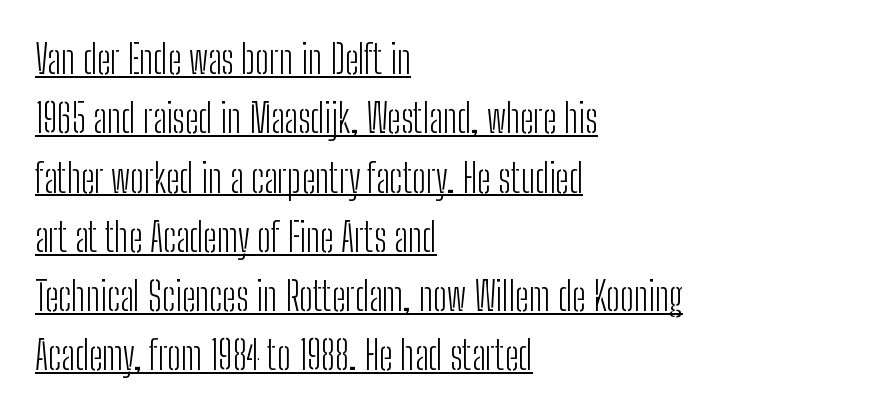
Vertical strokes here are truly vertical. Letterform terminals end flat and unadorned throughout the passage. The lines in this sample share a left origin and differ only in where they stop. Weight class: somewhere from thin through regular. Vertically, the passage feels balanced, rows spaced as you'd expect. Is there an underline? Yes — a line sits under the letters.
